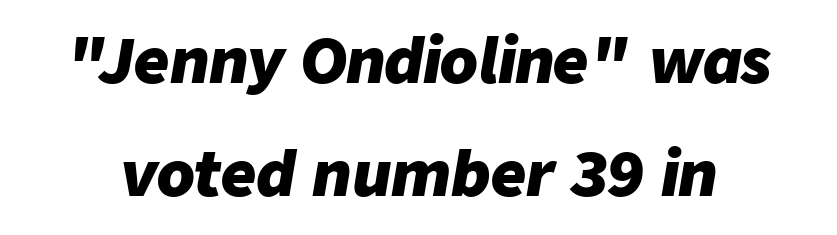
The tracking reads as untouched default to a designer's eye. Compared with ordinary roman type, these characters are visibly tilted. The face used here is proportionally spaced, like ordinary book or web type. A clean baseline with only descenders dipping below it. On the weight axis this lands at bold, roughly 700.
